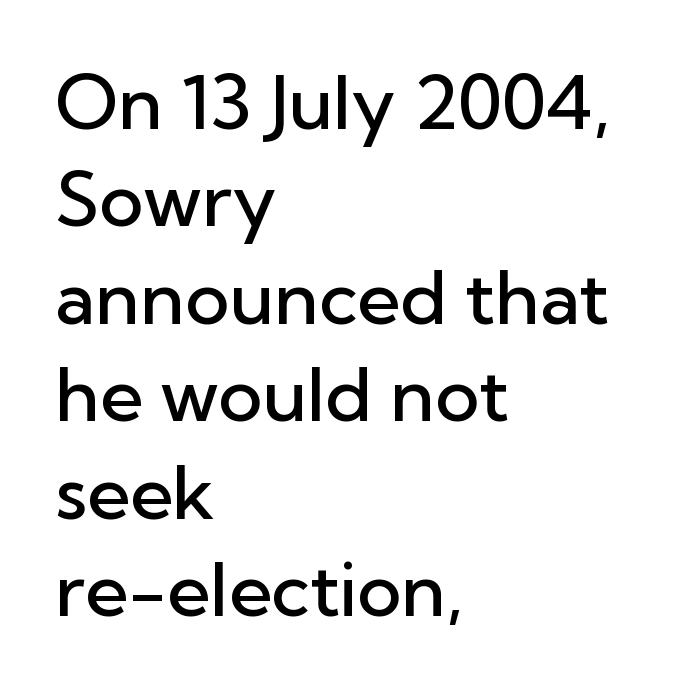
Q: Is the text bold? A: Semi-bold.
Q: Is the text italic (slanted)? A: No, it is upright.
Q: Is the typeface a serif or a sans-serif typeface? A: Sans-serif.
Q: Is the text underlined? A: No.
Q: How is the paragraph aligned? A: Left-aligned.
Q: Is the spacing between letters normal or unusually wide? A: Normal.
Q: Is the spacing between lines tight, normal or loose? A: Normal.
Q: Width (condensed, normal, or wide)? A: Normal.
Q: Stroke contrast? A: Low.
Q: x-height? A: Medium.
Q: Monospaced? A: No.
